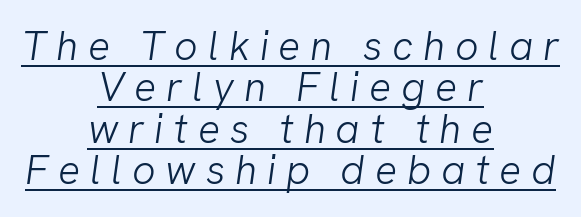
{"serif": "no", "bold": "no", "weight": "light", "width": "normal", "stroke_contrast": "low", "x_height": "medium", "monospaced": "no", "underline": "yes", "align": "center", "line_spacing": "tight", "line_spacing_ratio": 1.01, "letter_spacing": "wide", "letter_spacing_em": 0.24, "glyph_px": 41}
